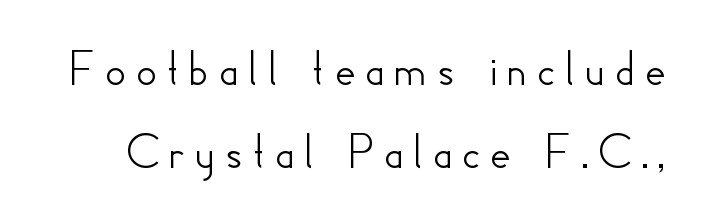
Q: Is the text italic (slanted)? A: No, it is upright.
Q: Is the typeface a serif or a sans-serif typeface? A: Sans-serif.
Q: Is the text underlined? A: No.
Q: Is the spacing between lines tight, normal or loose? A: Normal.
Q: Width (condensed, normal, or wide)? A: Normal.
Q: Stroke contrast? A: Low.
Q: x-height? A: Small.
Q: Monospaced? A: No.
